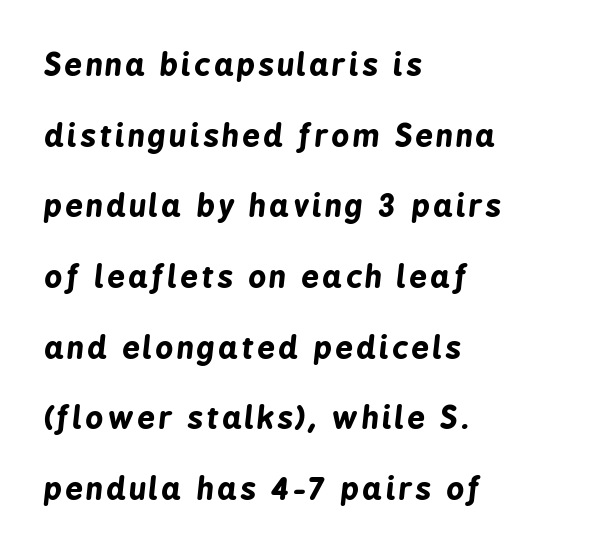
If you drew a line through each stem, it would be angled. The letters are bold, with thick, heavy strokes. The space between consecutive lines is lavish. The string is rendered with underlining switched off. Do the characters align in a grid? No, the font is proportional.
